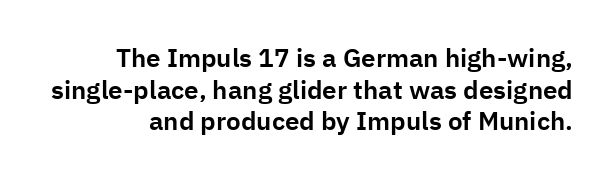
{"italic": "no", "underline": "no", "line_spacing_ratio": 1.22, "letter_spacing": "normal", "letter_spacing_em": 0.0, "glyph_px": 26}
